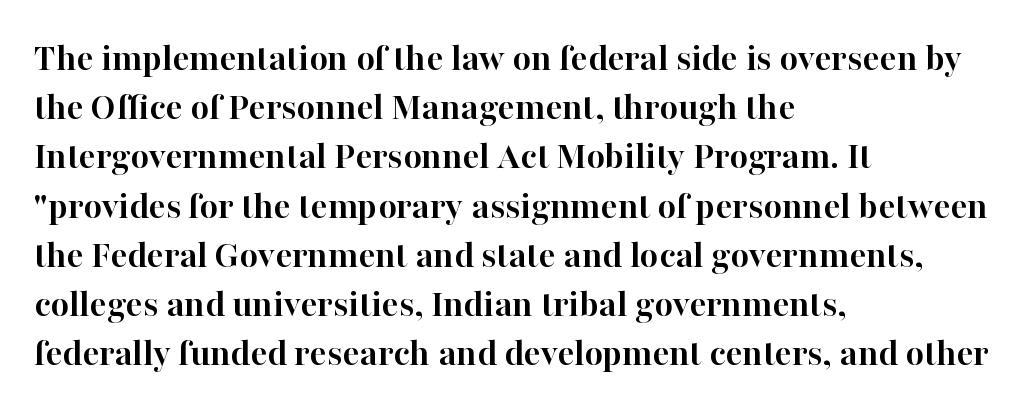
Each line starts at the same left margin while the right side varies. The type is set solid horizontally, with unmodified tracking. The letters carry serifs — small finishing strokes at the ends of their stems. Varying glyph widths throughout — classic text-font behaviour. This sample uses an upright cut, with every glyph sitting square on the baseline.
